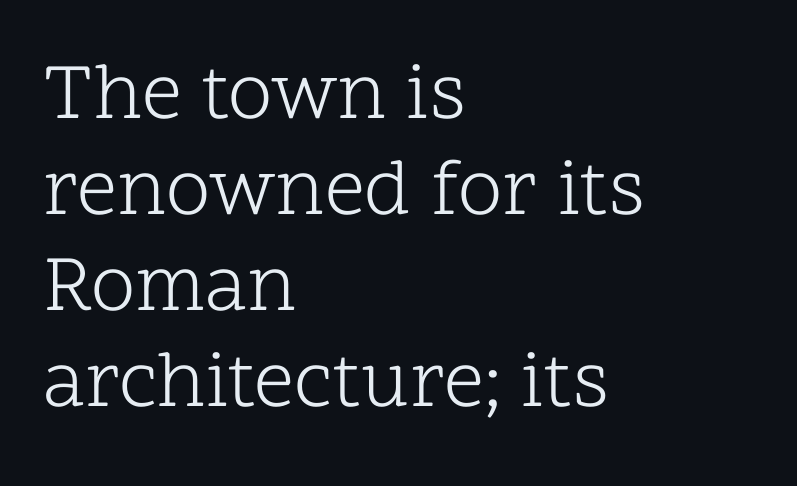
Q: Is the text bold? A: No.
Q: Is the text italic (slanted)? A: No, it is upright.
Q: Is the typeface a serif or a sans-serif typeface? A: Serif.
Q: Is the text underlined? A: No.
Q: How is the paragraph aligned? A: Left-aligned.
Q: Is the spacing between letters normal or unusually wide? A: Normal.
Q: Width (condensed, normal, or wide)? A: Normal.
Q: Stroke contrast? A: Low.
Q: x-height? A: Medium.
Q: Monospaced? A: No.
